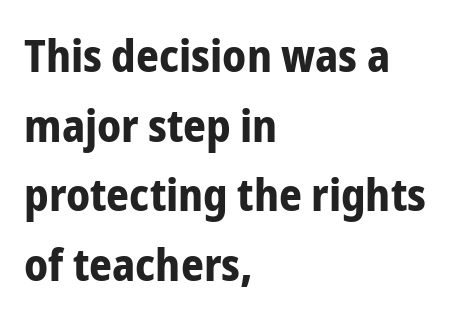
The image shows 45 px bold, condensed sans-serif type, upright; set left-aligned, normal line spacing (1.55x), normal letter spacing, not underlined; low stroke contrast and a medium x-height.
